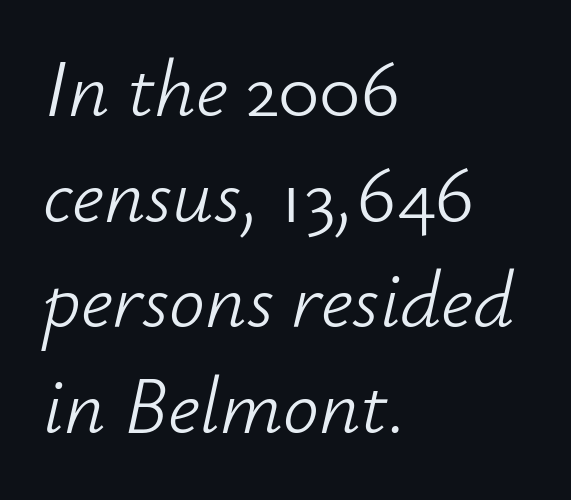
Q: Is the text bold? A: No.
Q: Is the text italic (slanted)? A: Yes, it leans right by about 12 degrees.
Q: Is the text underlined? A: No.
Q: How is the paragraph aligned? A: Left-aligned.
Q: Is the spacing between letters normal or unusually wide? A: Normal.
Q: Is the spacing between lines tight, normal or loose? A: Normal.
Q: Width (condensed, normal, or wide)? A: Normal.
Q: Stroke contrast? A: Low.
Q: x-height? A: Small.
Q: Monospaced? A: No.
